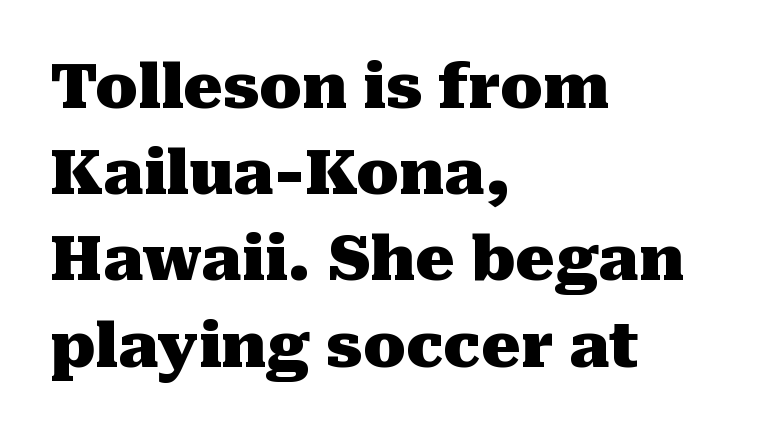
You could not count columns in this text — the font is proportionally spaced. Plenty of ink on the page — the face is bold. Every stem runs plumb, perpendicular to the baseline. Caption: standard tracking, unaltered. This rendering employs a face with finishing strokes, i.e., a serif. Short and long lines alike share a common starting point at left.
